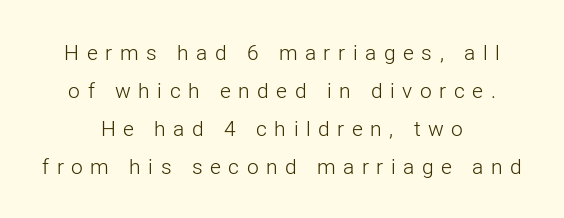
{"italic": "no", "bold": "no", "underline": "no", "align": "center", "line_spacing_ratio": 1.81, "letter_spacing": "wide", "letter_spacing_em": 0.36, "glyph_px": 21}
